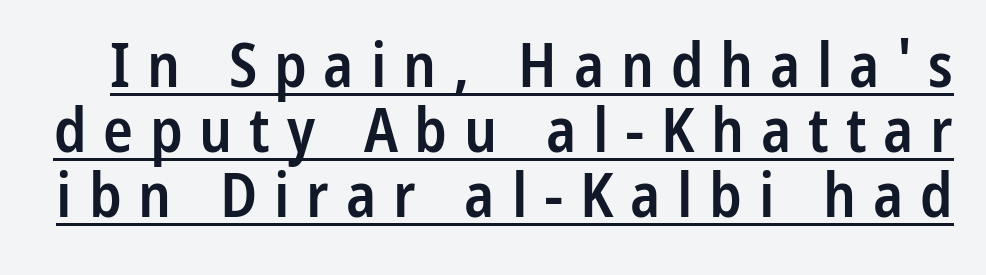
{"serif": "no", "italic": "no", "bold": "semi", "weight": "semibold", "width": "condensed", "stroke_contrast": "low", "x_height": "medium", "monospaced": "no", "underline": "yes", "line_spacing": "tight", "line_spacing_ratio": 1.05, "letter_spacing": "wide", "letter_spacing_em": 0.27, "glyph_px": 62}
